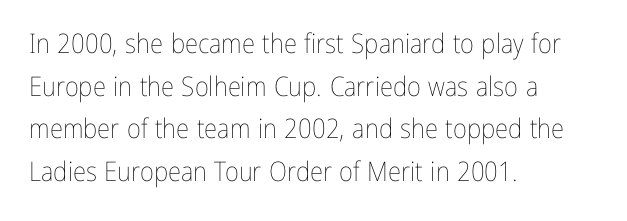
The image shows 27 px text type, upright; set left-aligned, normal line spacing (1.58x), normal letter spacing, not underlined.
